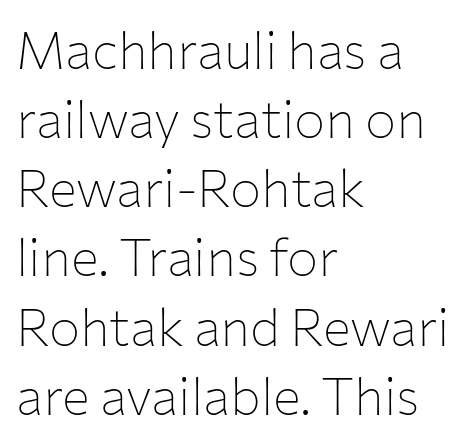
Does the type have serifs? No, each stem ends abruptly. Spacing verdict: proportional, widths tailored to each character. Plain, unruled lines of type. Inter-character spacing is left at the font's built-in metrics. Vertical spacing — default.
